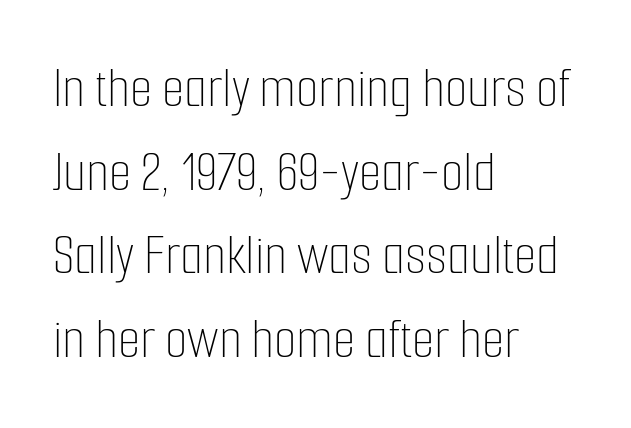
The image shows 58 px thin, condensed type, upright; set left-aligned, normal line spacing (1.44x), normal letter spacing, not underlined; low stroke contrast and a medium x-height.
